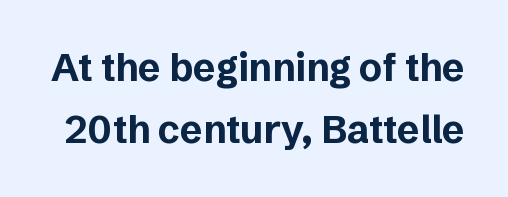
Q: Is the text bold? A: Yes.
Q: Is the text italic (slanted)? A: No, it is upright.
Q: Is the typeface a serif or a sans-serif typeface? A: Sans-serif.
Q: Is the text underlined? A: No.
Q: Is the spacing between letters normal or unusually wide? A: Normal.
Q: Is the spacing between lines tight, normal or loose? A: Normal.
Q: Width (condensed, normal, or wide)? A: Normal.
Q: Stroke contrast? A: Low.
Q: x-height? A: Medium.
Q: Monospaced? A: No.
